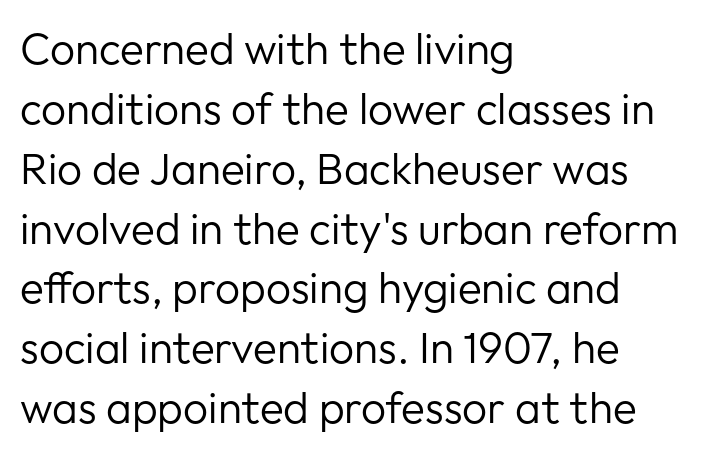
The image shows 44 px regular-weight sans-serif type, upright; set left-aligned, normal line spacing (1.36x), normal letter spacing, not underlined; low stroke contrast and a medium x-height.
